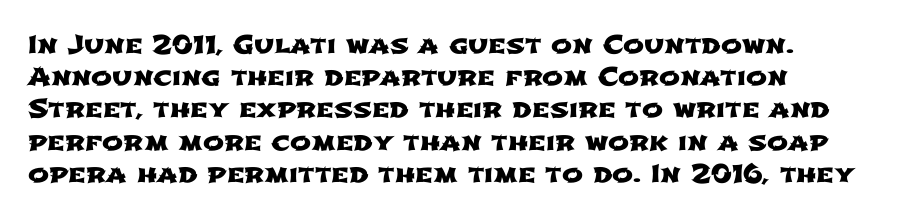
What stands out about the letter spacing? Nothing — it is the standard amount. Each row of text sits above clean, open space. Line beginnings align vertically; line endings do not. The leading is moderate, giving the passage an even texture.
